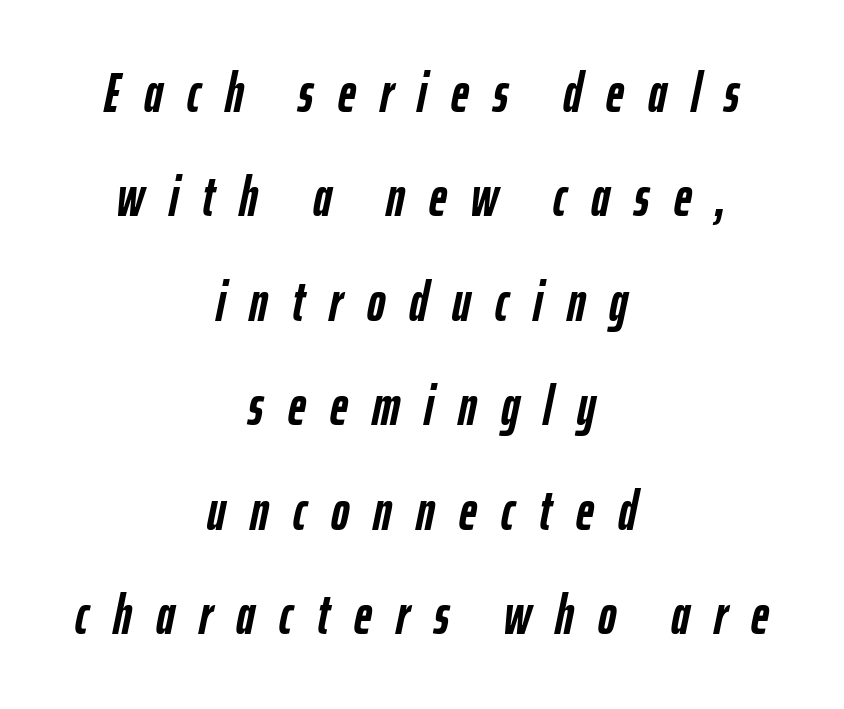
One-word summary of the alignment: center. The horizontal fit of the characters is loose and conspicuously gappy. Observe the lean: these are italic letterforms. Spacing verdict: proportional, widths tailored to each character. The rendering uses a bold face; every stroke is thick and dark.
